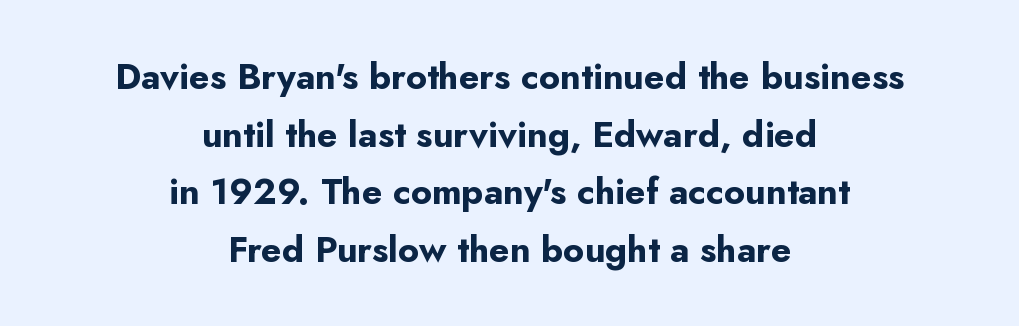
The image shows 36 px bold sans-serif type, upright; set centered, normal line spacing (1.6x), normal letter spacing, not underlined; low stroke contrast and a small x-height.
